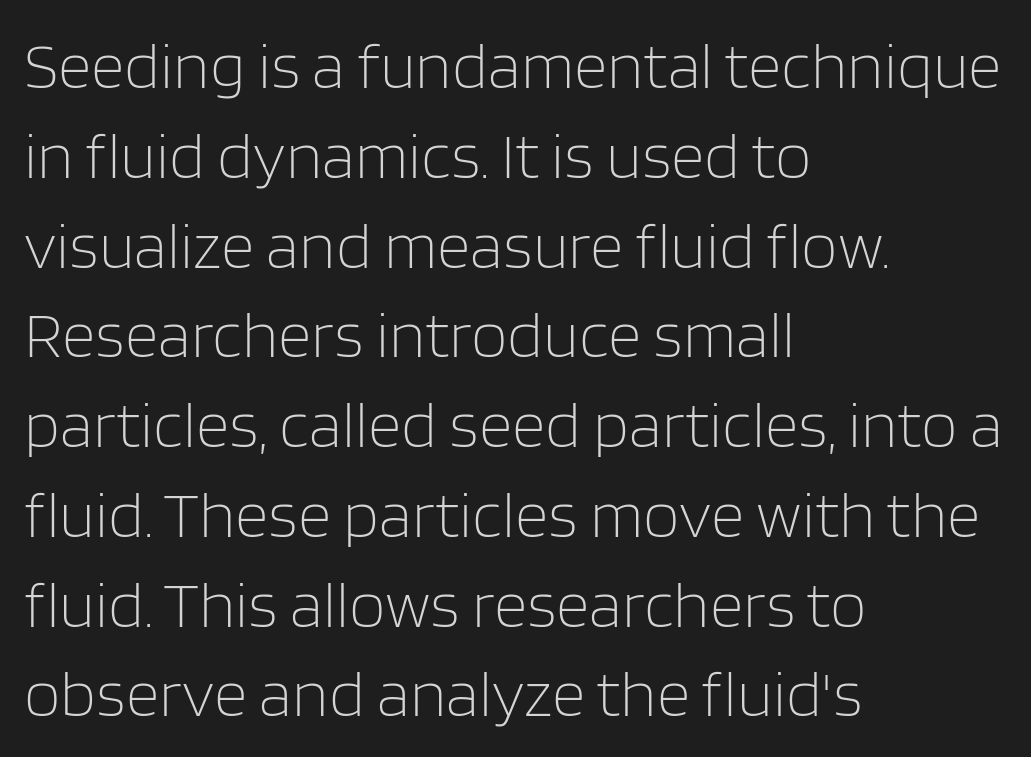
Q: Is the text bold? A: No.
Q: Is the text italic (slanted)? A: No, it is upright.
Q: Is the typeface a serif or a sans-serif typeface? A: Sans-serif.
Q: Is the text underlined? A: No.
Q: How is the paragraph aligned? A: Left-aligned.
Q: Is the spacing between letters normal or unusually wide? A: Normal.
Q: Is the spacing between lines tight, normal or loose? A: Normal.
Q: Width (condensed, normal, or wide)? A: Normal.
Q: Stroke contrast? A: Low.
Q: x-height? A: Large.
Q: Monospaced? A: No.
